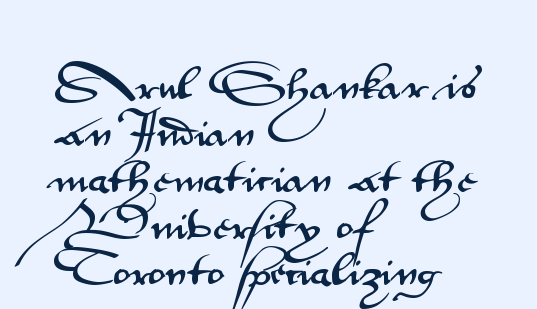
Q: Is the text italic (slanted)? A: Yes.
Q: Is the typeface a serif or a sans-serif typeface? A: Sans-serif.
Q: Is the text underlined? A: No.
Q: How is the paragraph aligned? A: Left-aligned.
Q: Is the spacing between letters normal or unusually wide? A: Normal.
Q: Is the spacing between lines tight, normal or loose? A: Normal.
Q: Width (condensed, normal, or wide)? A: Wide.
Q: Stroke contrast? A: Medium.
Q: x-height? A: Small.
Q: Monospaced? A: No.
